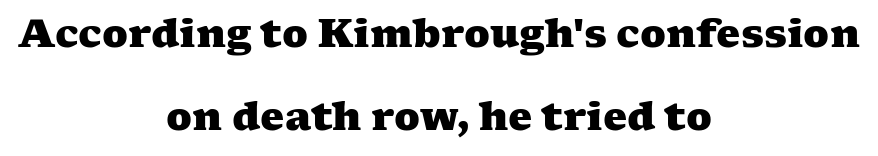
{"serif": "yes", "bold": "yes", "weight": "heavy", "width": "wide", "stroke_contrast": "medium", "x_height": "medium", "monospaced": "no", "underline": "no", "align": "center", "line_spacing": "loose", "line_spacing_ratio": 2.18, "letter_spacing": "normal", "letter_spacing_em": 0.0, "glyph_px": 38}
